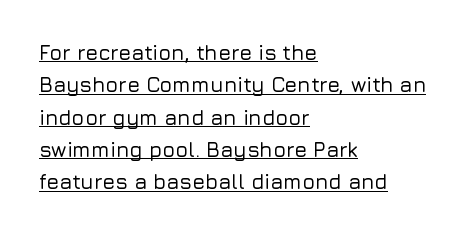
Q: Is the text italic (slanted)? A: No, it is upright.
Q: Is the text underlined? A: Yes.
Q: How is the paragraph aligned? A: Left-aligned.
Q: Is the spacing between letters normal or unusually wide? A: Normal.
Q: Is the spacing between lines tight, normal or loose? A: Normal.
